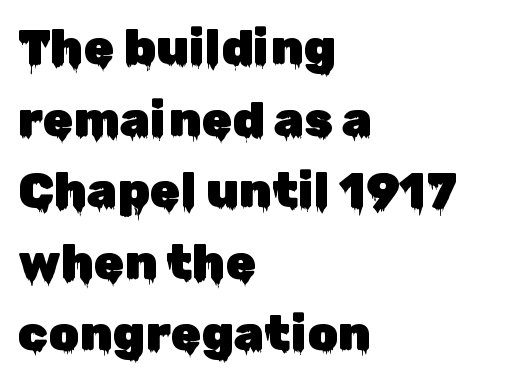
Notice how descenders clear the ascenders below comfortably — that's standard leading. The paragraph has a hard left edge and a soft right edge. Descenders hang freely into open space. A roman cut, with each character standing at attention. Caption: standard tracking, unaltered. Are there feet on the stems? There aren't — it's a sans.
